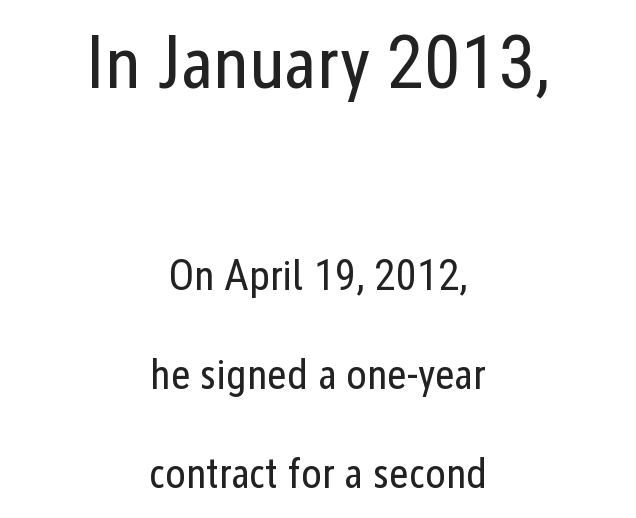
Between these two stacked blocks, the higher one wins on size. Posture: upright roman. These lines keep a tight, regular rhythm from letter to letter. Underlining? Definitely not there.
